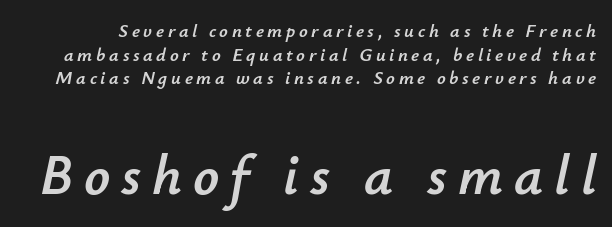
The image shows 57 px text type, italic (leaning right); set normal line spacing (1.25x), not underlined; the second (bottom) block is 3.0x larger; low stroke contrast and a small x-height.
